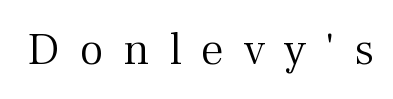
The image shows 46 px light serif type, upright; set unusually wide letter spacing (+0.43 em), not underlined; medium stroke contrast and a medium x-height.
